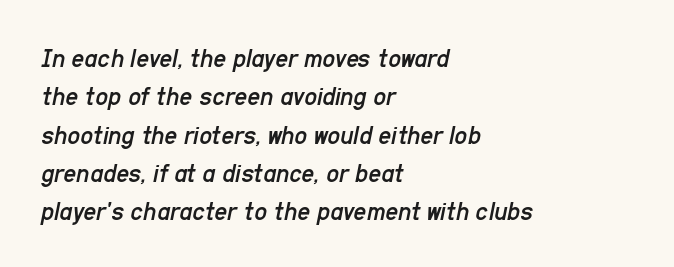
{"italic": "yes", "lean": "right", "slant_degrees": 11, "bold": "no", "weight": "regular", "width": "condensed", "stroke_contrast": "low", "x_height": "medium", "monospaced": "no", "underline": "no", "align": "left", "line_spacing": "normal", "line_spacing_ratio": 1.37, "letter_spacing": "normal", "letter_spacing_em": 0.0, "glyph_px": 28}
